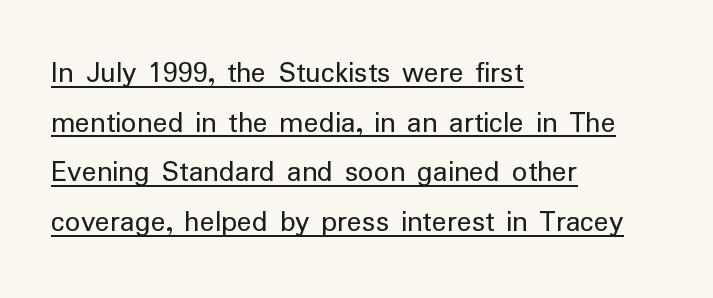
The image shows 31 px regular-weight sans-serif type, upright; set left-aligned, normal line spacing (1.6x), normal letter spacing, underlined; low stroke contrast and a medium x-height.
